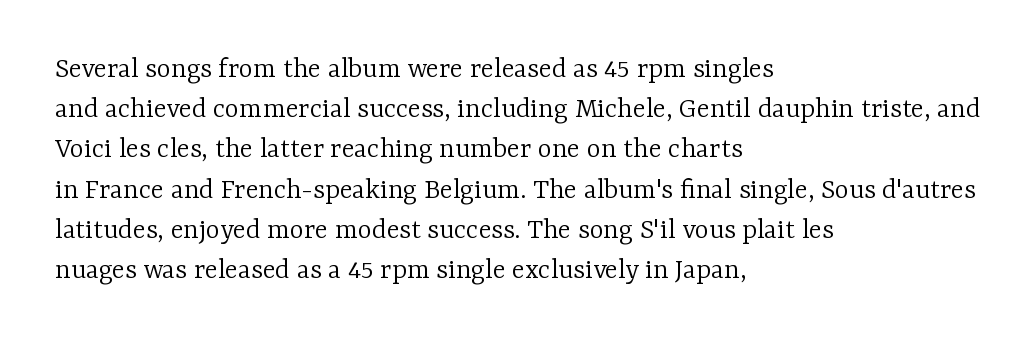
Q: Is the text bold? A: No.
Q: Is the text italic (slanted)? A: No, it is upright.
Q: Is the typeface a serif or a sans-serif typeface? A: Serif.
Q: Is the text underlined? A: No.
Q: How is the paragraph aligned? A: Left-aligned.
Q: Is the spacing between letters normal or unusually wide? A: Normal.
Q: Is the spacing between lines tight, normal or loose? A: Normal.
Q: Width (condensed, normal, or wide)? A: Normal.
Q: Stroke contrast? A: Low.
Q: x-height? A: Medium.
Q: Monospaced? A: No.
